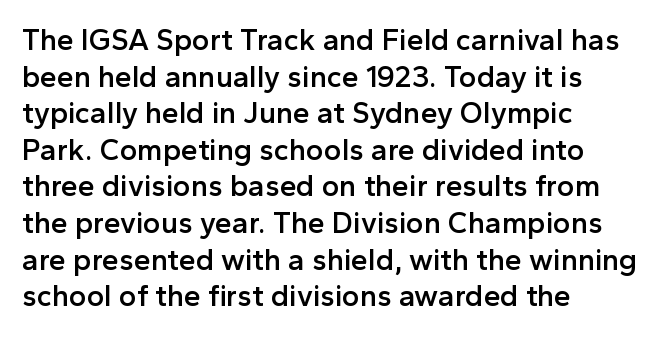
Bare-footed words on every line. Students, note that the glyphs here touch the page at normal intervals. The rendering uses a semibold face; strokes are thickened but not to full bold. A sans-serif font was chosen for this passage. You could not count columns in this text — the font is proportionally spaced.
